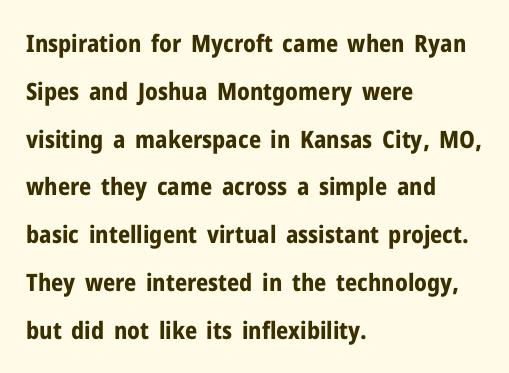
{"italic": "no", "bold": "yes", "underline": "no", "align": "left", "line_spacing": "loose", "line_spacing_ratio": 1.99, "letter_spacing": "normal", "letter_spacing_em": 0.0, "glyph_px": 24}
